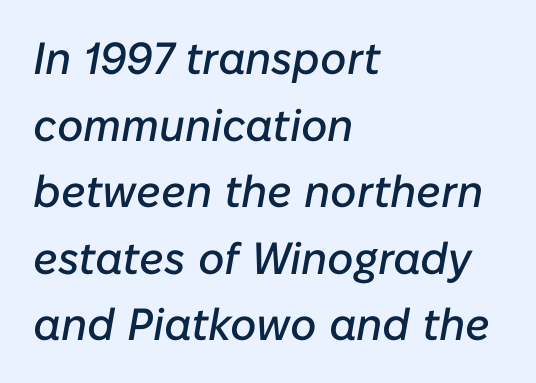
Summary of vertical rhythm: regular, with standard interline spacing. The letters advance in unequal steps, a hallmark of proportional type. Quick note: italic. Horizontally, the lines are justified to the leading edge only. The gap between lines stays unmarked.
